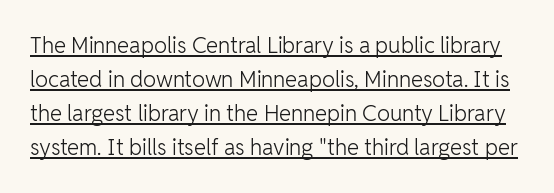
Q: Is the text bold? A: No.
Q: Is the text italic (slanted)? A: No, it is upright.
Q: Is the text underlined? A: Yes.
Q: Is the spacing between letters normal or unusually wide? A: Normal.
Q: Is the spacing between lines tight, normal or loose? A: Normal.
